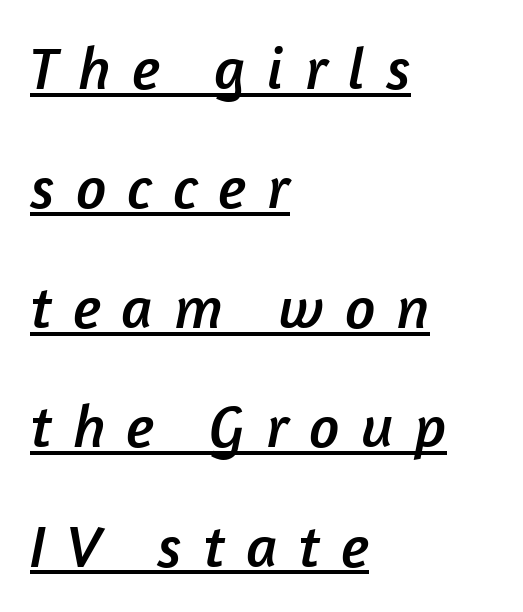
Q: Is the typeface a serif or a sans-serif typeface? A: Sans-serif.
Q: Is the text underlined? A: Yes.
Q: How is the paragraph aligned? A: Left-aligned.
Q: Is the spacing between letters normal or unusually wide? A: Unusually wide.
Q: Is the spacing between lines tight, normal or loose? A: Loose.
Q: Width (condensed, normal, or wide)? A: Normal.
Q: Stroke contrast? A: Low.
Q: x-height? A: Medium.
Q: Monospaced? A: No.
